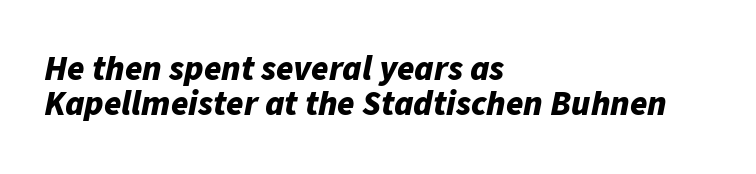
{"italic": "yes", "lean": "right", "slant_degrees": 11, "bold": "yes", "weight": "bold", "width": "normal", "stroke_contrast": "low", "x_height": "medium", "monospaced": "no", "underline": "no", "align": "left", "line_spacing": "tight", "line_spacing_ratio": 1.01, "letter_spacing": "normal", "letter_spacing_em": 0.0, "glyph_px": 35}
